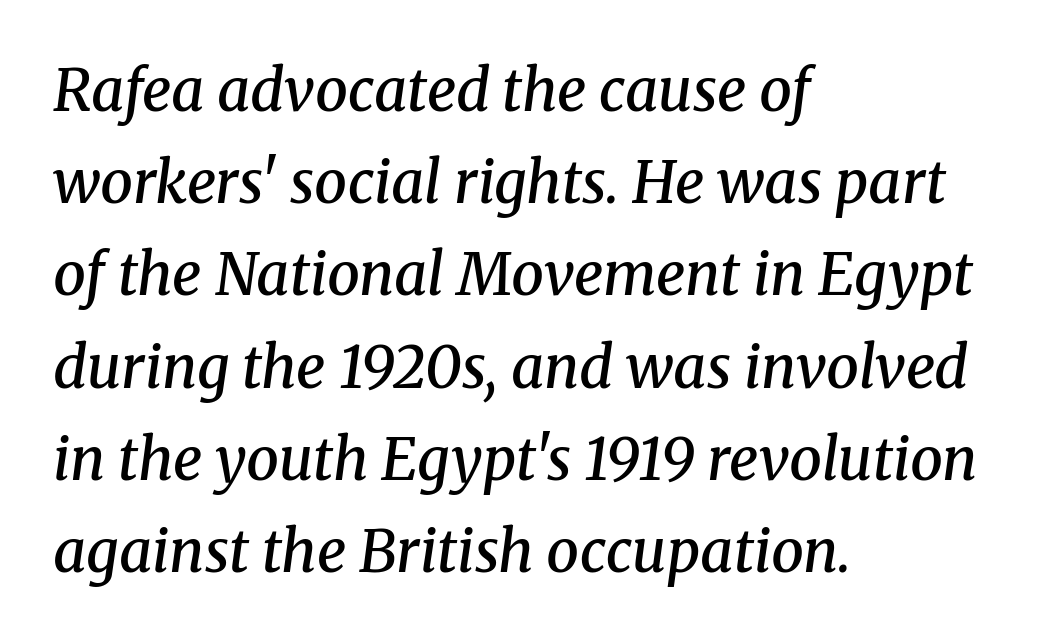
{"serif": "yes", "italic": "yes", "lean": "right", "slant_degrees": 8, "bold": "semi", "weight": "semibold", "width": "normal", "stroke_contrast": "medium", "x_height": "medium", "monospaced": "no", "underline": "no", "align": "left", "line_spacing": "normal", "line_spacing_ratio": 1.59, "letter_spacing": "normal", "letter_spacing_em": 0.0, "glyph_px": 58}
